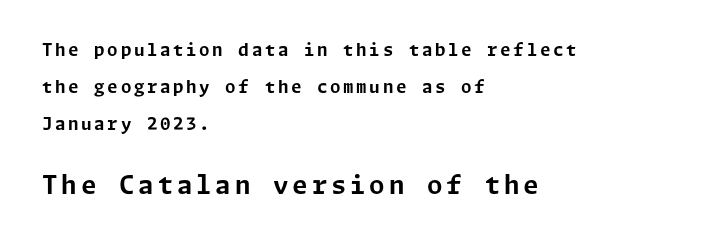
Thick stems and heavy bowls — unmistakably bold. The strip under each line holds only bare page. This block would shrink considerably if given ordinary leading; it's expanded now. Is there any slant? The stems are plumb. Leftover space on each line is placed entirely after the last word.
